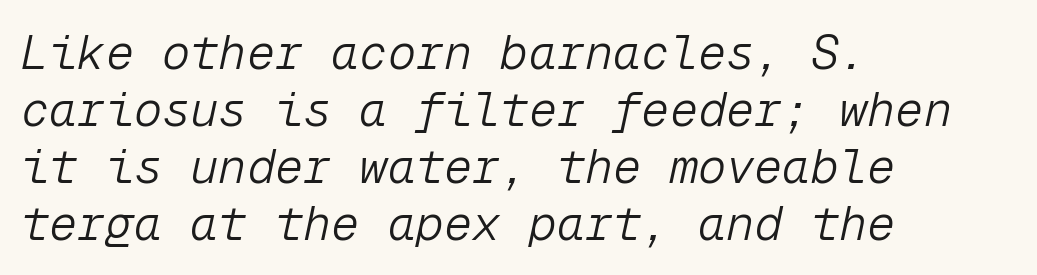
Q: Is the text bold? A: No.
Q: Is the text italic (slanted)? A: Yes, it leans right by about 12 degrees.
Q: Is the text underlined? A: No.
Q: How is the paragraph aligned? A: Left-aligned.
Q: Is the spacing between letters normal or unusually wide? A: Normal.
Q: Width (condensed, normal, or wide)? A: Normal.
Q: Stroke contrast? A: Low.
Q: x-height? A: Medium.
Q: Monospaced? A: Yes.
